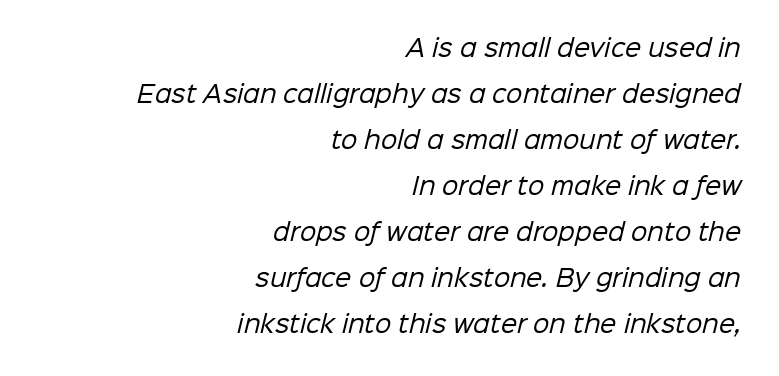
The image shows 23 px text type; set right-aligned, loose line spacing (2.0x), normal letter spacing, not underlined.
